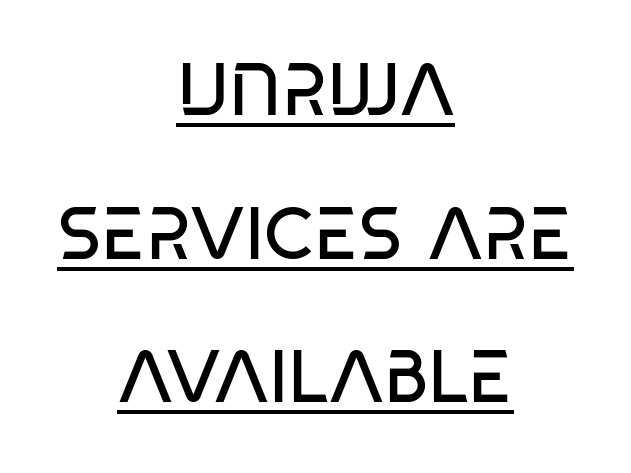
Q: Is the text bold? A: No.
Q: Is the text italic (slanted)? A: No, it is upright.
Q: Is the typeface a serif or a sans-serif typeface? A: Sans-serif.
Q: Is the text underlined? A: Yes.
Q: How is the paragraph aligned? A: Centered.
Q: Is the spacing between letters normal or unusually wide? A: Normal.
Q: Is the spacing between lines tight, normal or loose? A: Loose.
Q: Width (condensed, normal, or wide)? A: Condensed.
Q: Stroke contrast? A: Low.
Q: x-height? A: Large.
Q: Monospaced? A: No.
